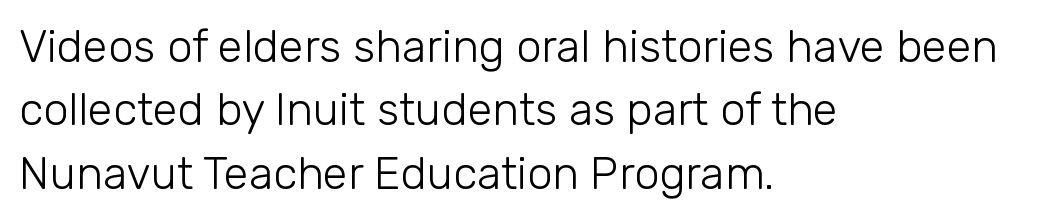
The leading is moderate, giving the passage an even texture. A typesetter would call this zero additional tracking. The passage is arranged the way most books set body copy — flush left. Rendered with straight, roman letterforms.
